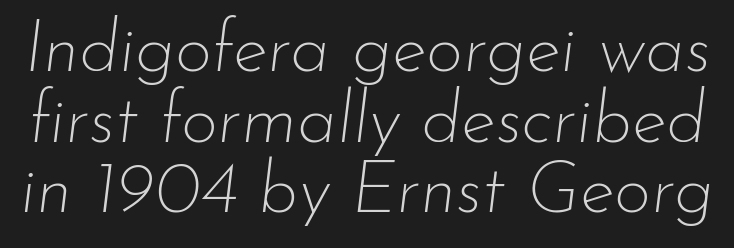
Yep, that's italic — everything's leaning. Think standard paragraph weight, or any step lighter than that. The tracking reads as untouched default to a designer's eye. The area under the type is left untouched. Is this a fixed-width face? No — the glyphs have proportional, varying widths.
